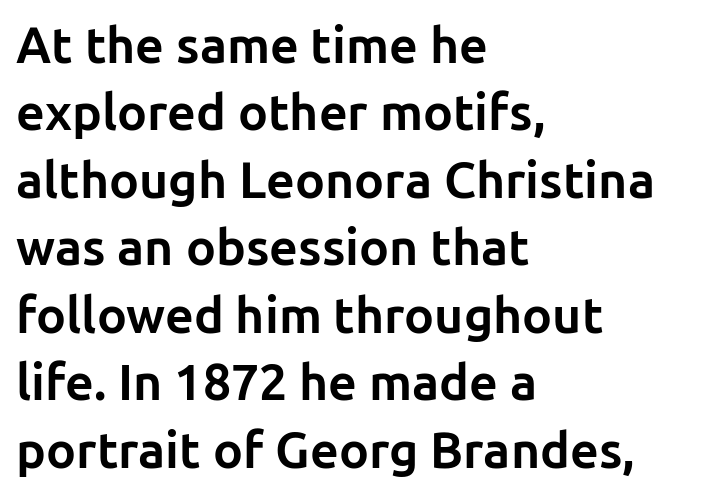
The passage shown is emphatically bold. Spacing between characters is what you'd get straight out of the box. The rendering uses a moderate line-height, typical for paragraphs. Which margin do the lines hug? The left one — the right edge is uneven. Quick note: not italic, upright.
